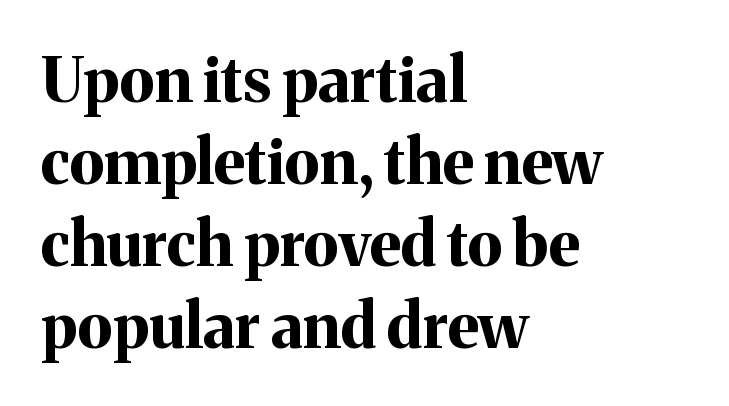
The image shows 62 px bold serif type, upright; set left-aligned, normal line spacing (1.32x), normal letter spacing, not underlined; medium stroke contrast and a medium x-height.
